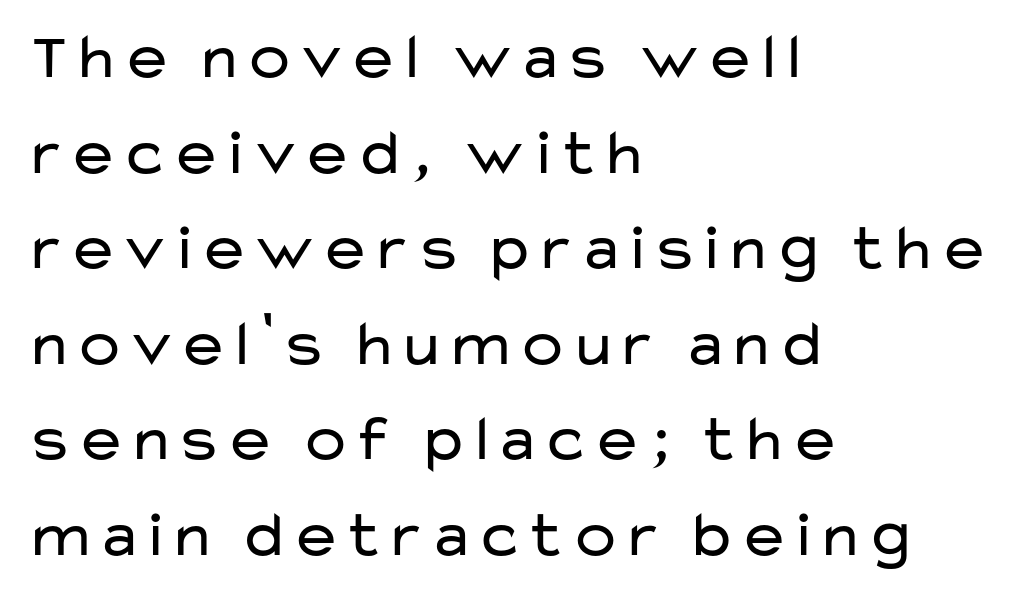
The image shows 65 px regular-weight, wide sans-serif type, upright; set left-aligned, normal line spacing (1.47x), normal letter spacing, not underlined; low stroke contrast and a medium x-height.
